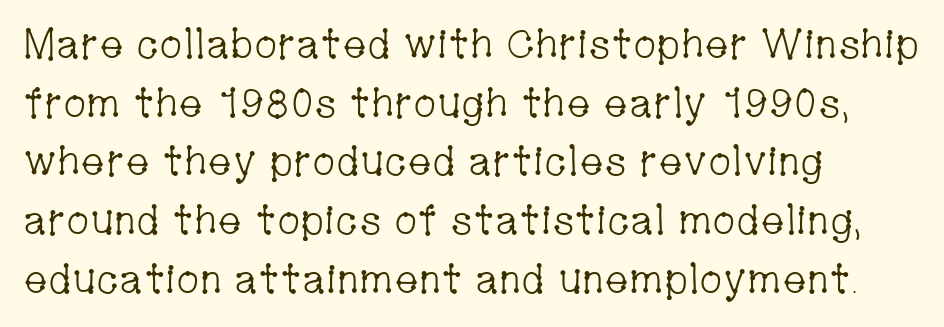
Q: Is the text bold? A: No.
Q: Is the text italic (slanted)? A: No, it is upright.
Q: Is the typeface a serif or a sans-serif typeface? A: Serif.
Q: Is the text underlined? A: No.
Q: How is the paragraph aligned? A: Left-aligned.
Q: Is the spacing between letters normal or unusually wide? A: Normal.
Q: Is the spacing between lines tight, normal or loose? A: Normal.
Q: Width (condensed, normal, or wide)? A: Condensed.
Q: Stroke contrast? A: Low.
Q: x-height? A: Medium.
Q: Monospaced? A: No.
